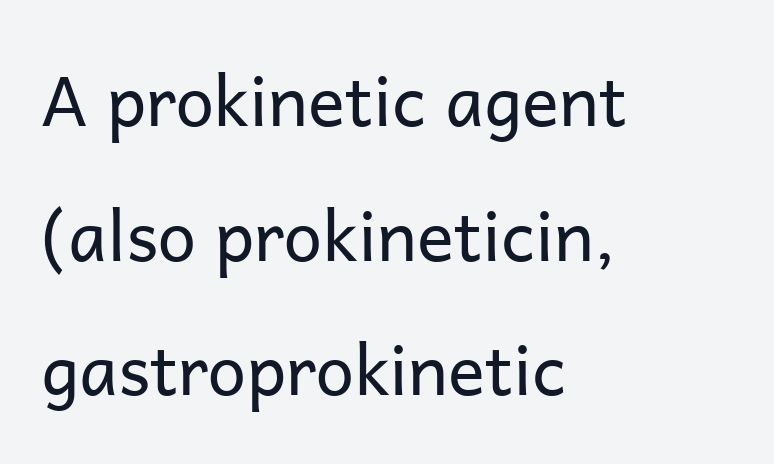
Q: Is the text bold? A: No.
Q: Is the text italic (slanted)? A: No, it is upright.
Q: Is the typeface a serif or a sans-serif typeface? A: Sans-serif.
Q: Is the text underlined? A: No.
Q: How is the paragraph aligned? A: Left-aligned.
Q: Is the spacing between letters normal or unusually wide? A: Normal.
Q: Is the spacing between lines tight, normal or loose? A: Loose.
Q: Width (condensed, normal, or wide)? A: Normal.
Q: Stroke contrast? A: Low.
Q: x-height? A: Medium.
Q: Monospaced? A: No.
